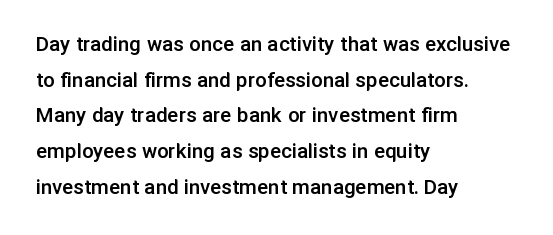
{"italic": "no", "bold": "semi", "underline": "no", "align": "left", "line_spacing": "normal", "line_spacing_ratio": 1.55, "letter_spacing": "normal", "letter_spacing_em": 0.0, "glyph_px": 23}
